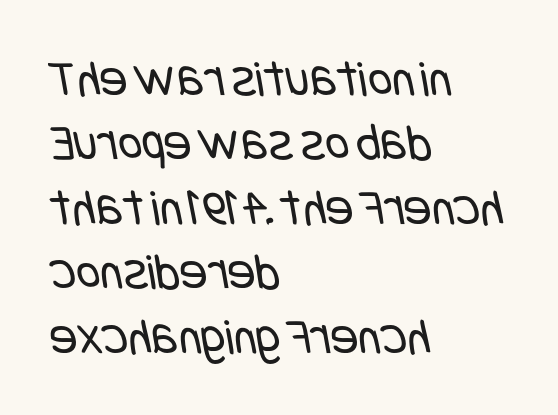
The image shows 52 px regular-weight, condensed sans-serif type; set left-aligned, line spacing 1.24x, normal letter spacing, not underlined; low stroke contrast and a large x-height.
